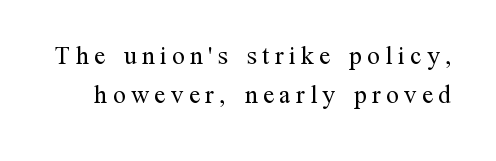
Check the space under the baseline: it is left empty. Stroke mass is kept to a normal reading level or below. Caption: expanded tracking, letters set apart. Vertical spacing — default. No italicization has been applied; the sample stays upright.
